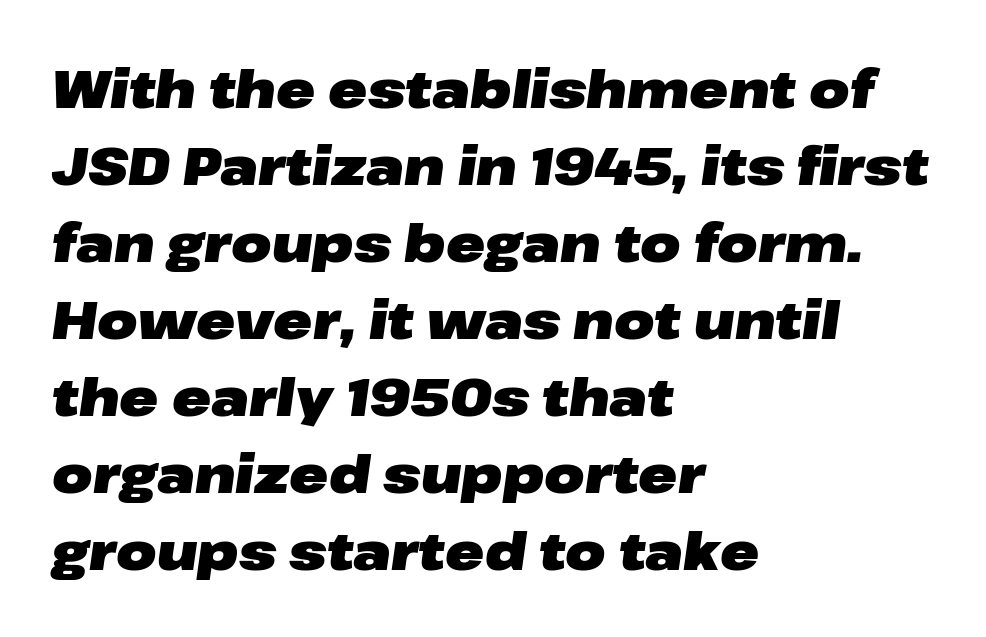
The image shows 52 px heavy, wide type, italic (leaning right); set left-aligned, normal line spacing (1.48x), normal letter spacing, not underlined; low stroke contrast and a medium x-height.
